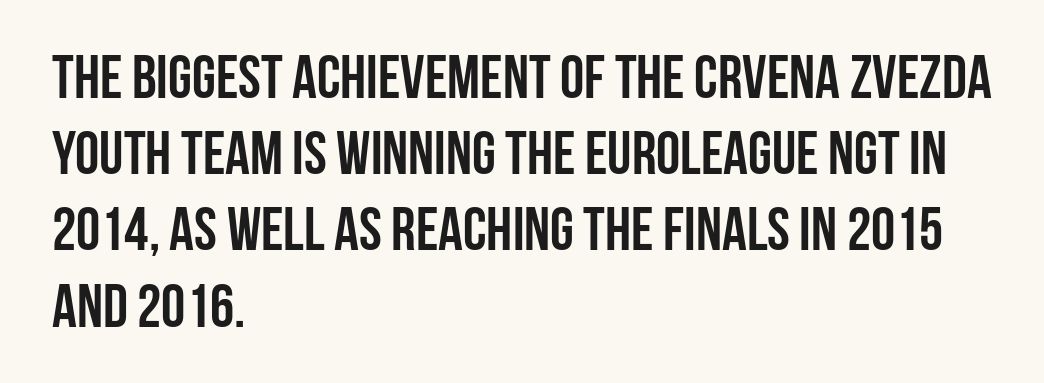
The image shows 61 px semibold, condensed sans-serif type, upright; set left-aligned, normal line spacing (1.25x), normal letter spacing, not underlined; low stroke contrast and a large x-height.
